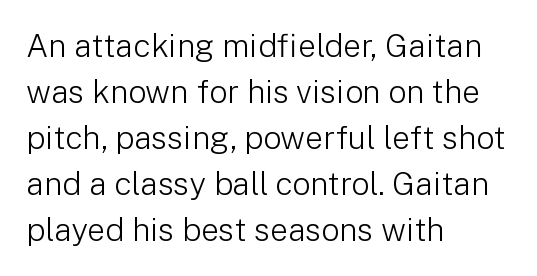
Weight: regular or lighter. Normally led — the rows are evenly, conventionally spaced. Nothing sits at the stroke ends, so this counts as sans-serif. How are the letters spaced? Ordinarily, with no added tracking. Looks like regular typesetting: each glyph gets only the width it needs. Rule under the text: the space is simply empty.
